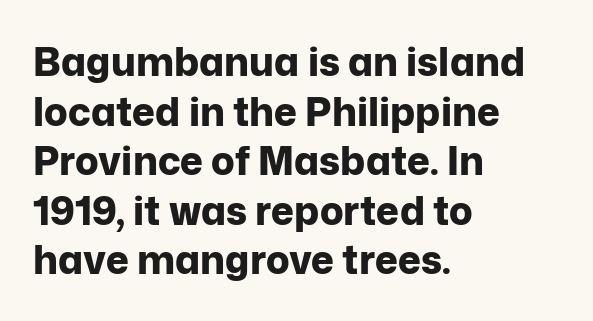
The image shows 39 px bold sans-serif type, upright; set left-aligned, normal line spacing (1.27x), normal letter spacing, not underlined; low stroke contrast and a medium x-height.
